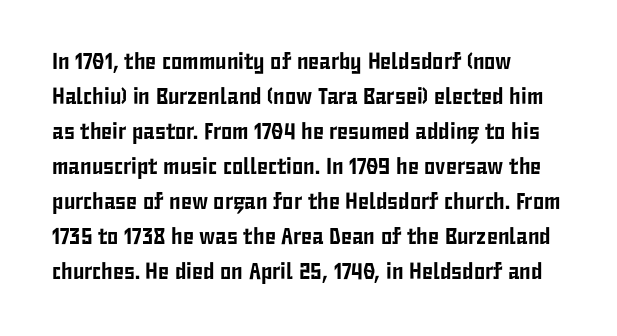
{"italic": "no", "underline": "no", "align": "left", "line_spacing": "normal", "line_spacing_ratio": 1.52, "letter_spacing": "normal", "letter_spacing_em": 0.0, "glyph_px": 23}
